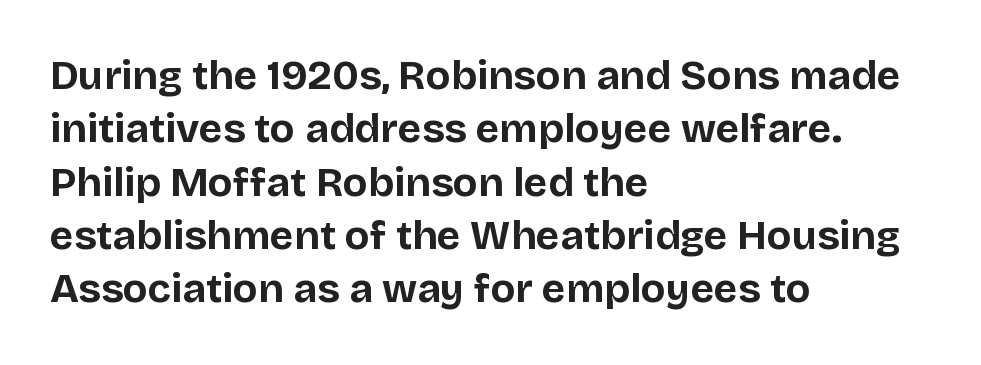
Descenders are the only things crossing below the line. What weight is shown? A full bold with thick strokes. A sans-serif font was chosen for this passage. The passage shown is typed in a proportional face where columns would drift.
